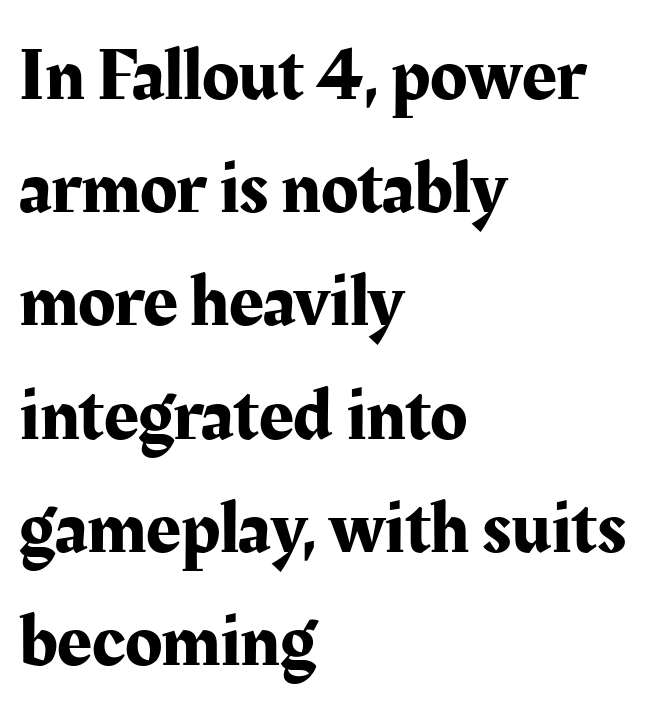
The image shows 76 px serif type, upright; set left-aligned, normal line spacing (1.49x), normal letter spacing, not underlined; medium stroke contrast and a medium x-height.
